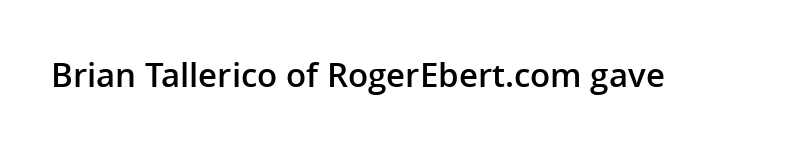
Q: Is the text bold? A: Semi-bold.
Q: Is the text italic (slanted)? A: No, it is upright.
Q: Is the typeface a serif or a sans-serif typeface? A: Sans-serif.
Q: Is the text underlined? A: No.
Q: Is the spacing between letters normal or unusually wide? A: Normal.
Q: Width (condensed, normal, or wide)? A: Normal.
Q: Stroke contrast? A: Low.
Q: x-height? A: Medium.
Q: Monospaced? A: No.
